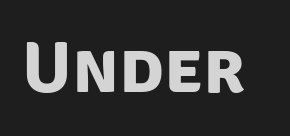
A typesetter would label this face a sans. The face used here is proportionally spaced, like ordinary book or web type. Inter-character spacing is left at the font's built-in metrics. Check the space under the baseline: it is left empty.
